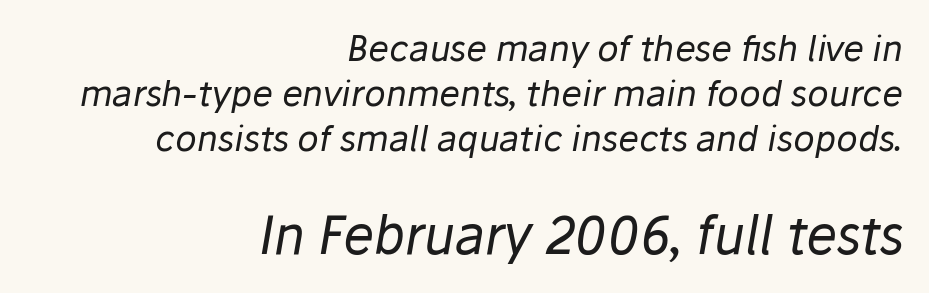
The image shows 52 px regular-weight type, italic (leaning right); set right-aligned, normal line spacing (1.28x), normal letter spacing, not underlined; the second (bottom) block is 1.49x larger; low stroke contrast and a medium x-height.
